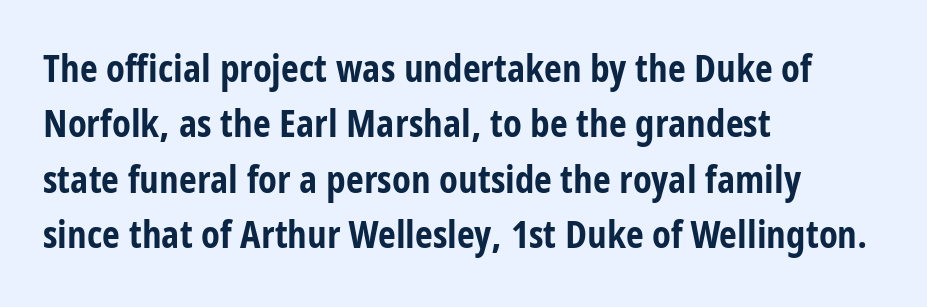
The image shows 39 px bold, condensed sans-serif type, upright; set left-aligned, normal line spacing (1.42x), normal letter spacing, not underlined; low stroke contrast and a large x-height.
